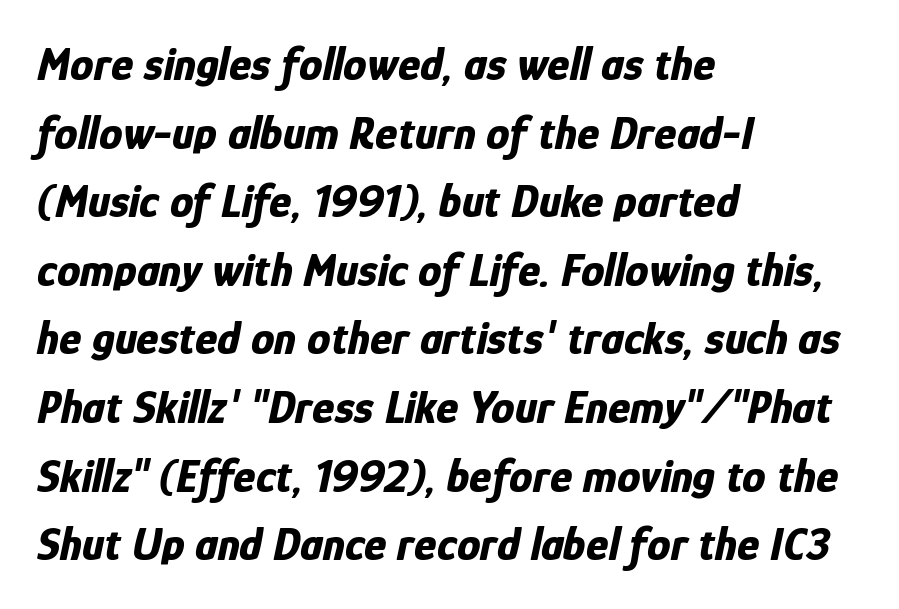
Q: Is the text bold? A: Yes.
Q: Is the text italic (slanted)? A: Yes, it leans right by about 12 degrees.
Q: Is the text underlined? A: No.
Q: How is the paragraph aligned? A: Left-aligned.
Q: Is the spacing between letters normal or unusually wide? A: Normal.
Q: Is the spacing between lines tight, normal or loose? A: Normal.
Q: Width (condensed, normal, or wide)? A: Condensed.
Q: Stroke contrast? A: Low.
Q: x-height? A: Medium.
Q: Monospaced? A: No.
